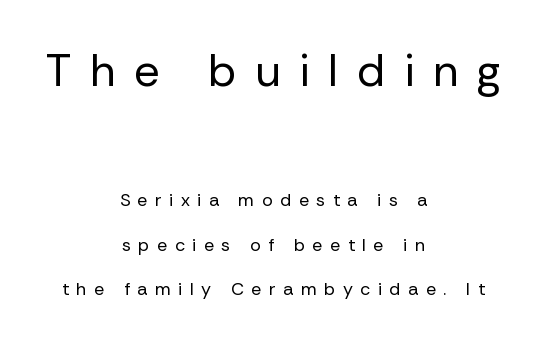
{"serif": "no", "italic": "no", "bold": "no", "weight": "regular", "width": "normal", "stroke_contrast": "low", "x_height": "medium", "monospaced": "no", "underline": "no", "align": "center", "line_spacing": "loose", "line_spacing_ratio": 2.47, "letter_spacing": "wide", "letter_spacing_em": 0.41, "larger_block": "first", "size_ratio": 2.5, "glyph_px": 45}
